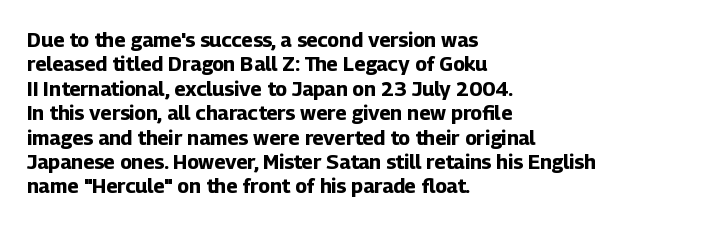
The image shows 20 px bold type, upright; set left-aligned, line spacing 1.22x, normal letter spacing, not underlined.
